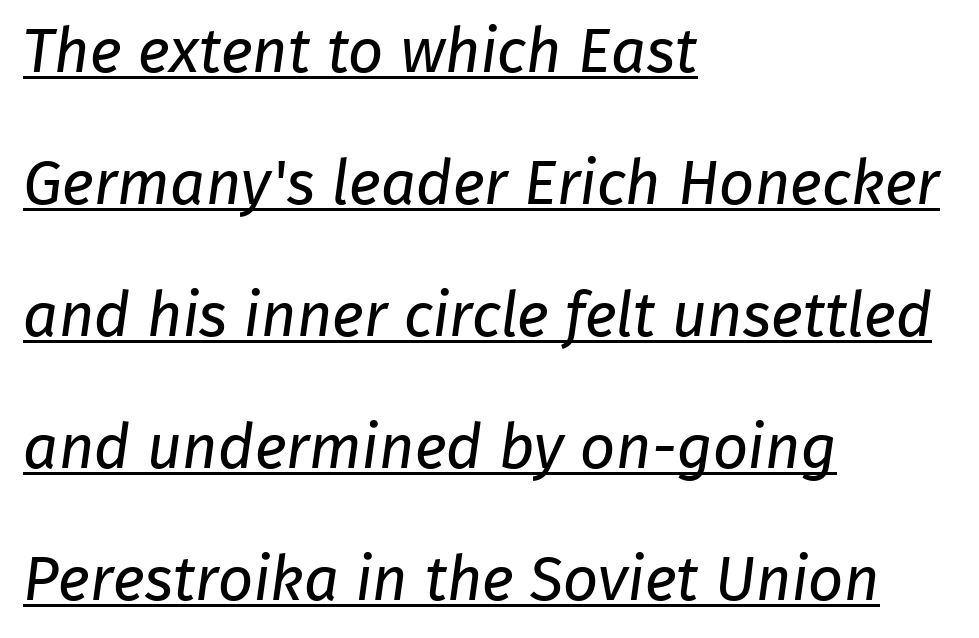
Each line of the rendering has a horizontal stroke beneath the glyphs. Vertical spacing — loose. Each word holds together tightly as a unit, with standard inter-letter gaps. Teacher's note: observe the even left margin — that is flush-left alignment. Examine the stroke ends and you'll find no serifs.
